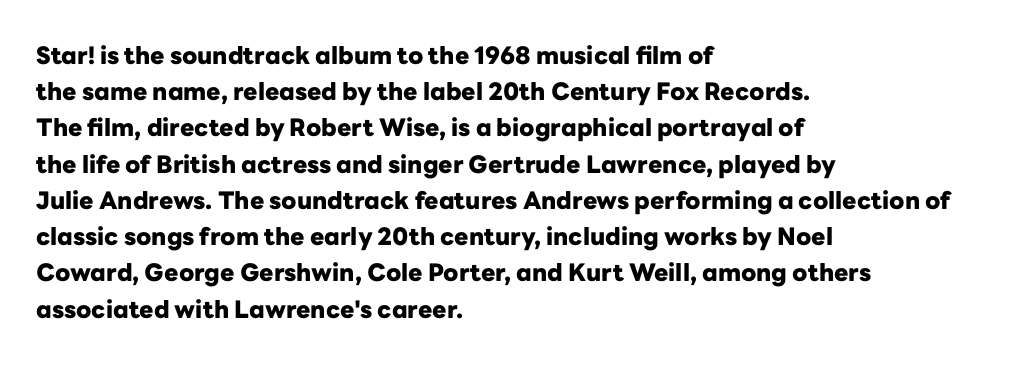
{"italic": "no", "bold": "yes", "underline": "no", "align": "left", "line_spacing": "normal", "line_spacing_ratio": 1.51, "letter_spacing": "normal", "letter_spacing_em": 0.0, "glyph_px": 24}
